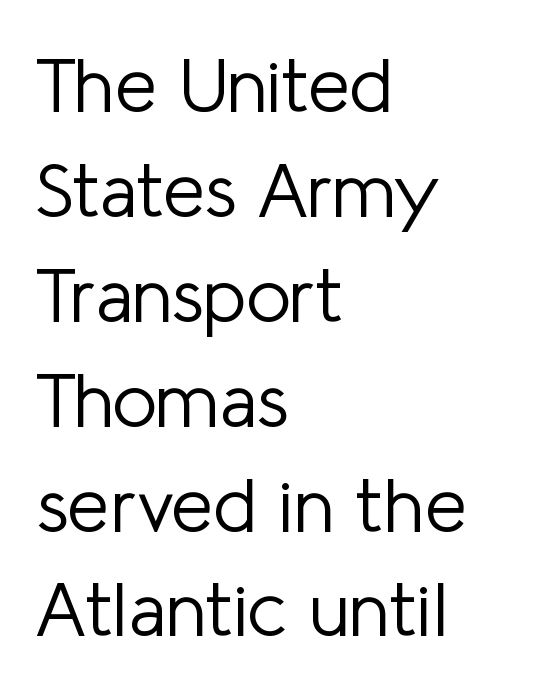
{"serif": "no", "italic": "no", "bold": "no", "weight": "light", "width": "normal", "stroke_contrast": "low", "x_height": "medium", "monospaced": "no", "underline": "no", "align": "left", "line_spacing": "normal", "line_spacing_ratio": 1.38, "letter_spacing": "normal", "letter_spacing_em": 0.0, "glyph_px": 76}
